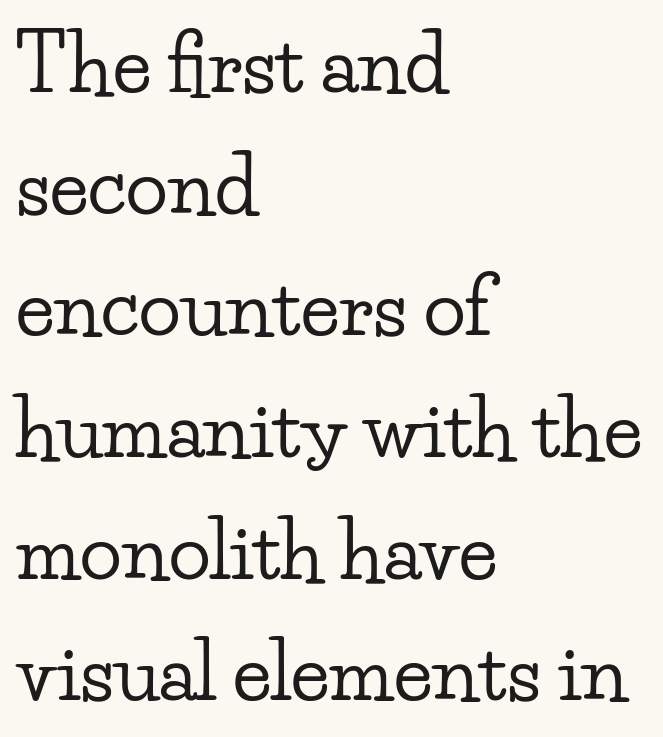
Summary of vertical rhythm: regular, with standard interline spacing. The type family on display is of the serif kind. One-word summary of the alignment: left. Lines of text with bare space underneath.
